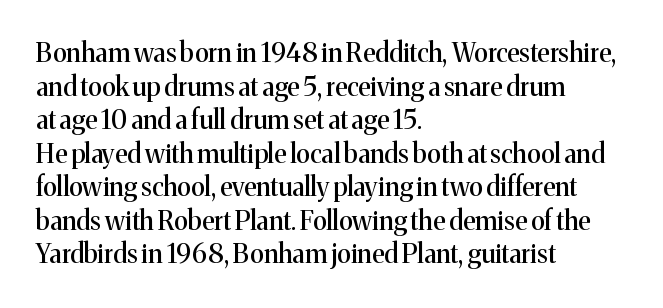
The zone under the glyphs is completely vacant. Line starts are locked; line ends wander. Look at the tracking — it's just the regular setting, nothing added. Horizontal bands of white between lines are of average thickness.
